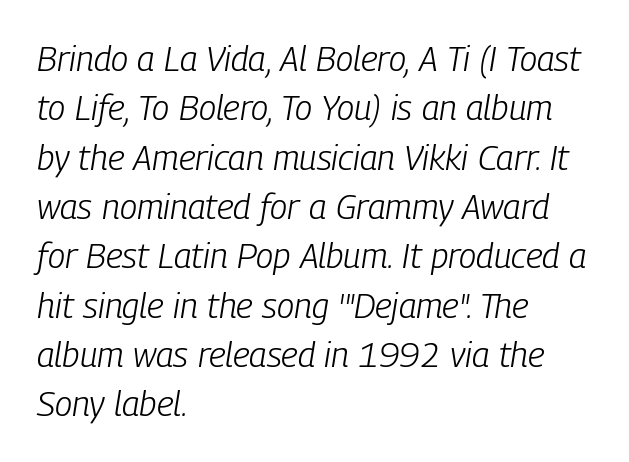
The image shows 35 px light, condensed type, italic (leaning right); set left-aligned, normal line spacing (1.41x), normal letter spacing, not underlined; low stroke contrast and a medium x-height.
